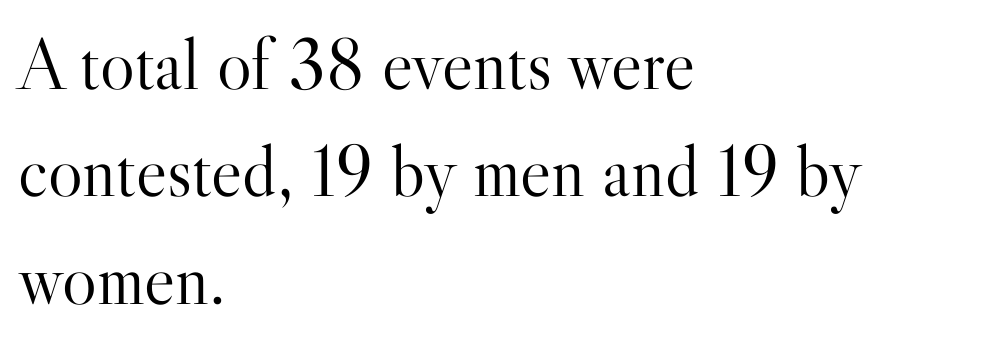
The image shows 73 px light serif type, upright; set left-aligned, normal line spacing (1.47x), normal letter spacing, not underlined; high stroke contrast and a small x-height.
